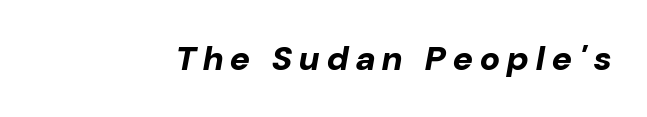
The passage shown is emphatically bold. Display-style spreading of the glyphs; the letterfit is very open. Slant detected: the letters are inclined. Think of a printed novel: that variable character pitch is what you see here. A bare baseline throughout the passage.
